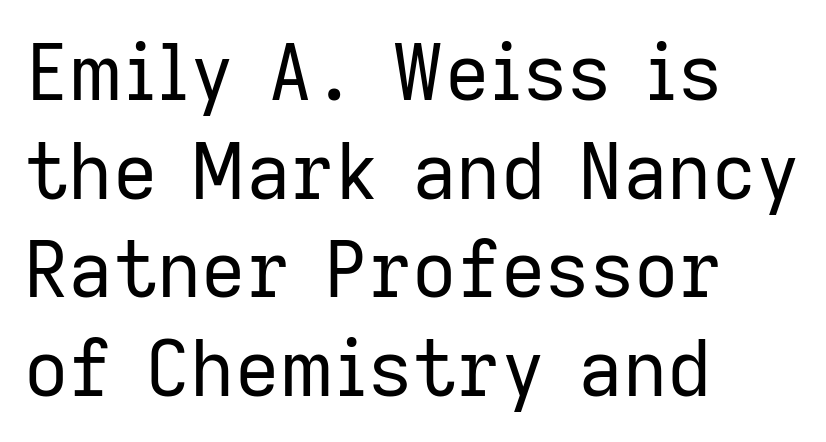
Q: Is the text bold? A: No.
Q: Is the text italic (slanted)? A: No, it is upright.
Q: Is the typeface a serif or a sans-serif typeface? A: Sans-serif.
Q: Is the text underlined? A: No.
Q: How is the paragraph aligned? A: Left-aligned.
Q: Is the spacing between letters normal or unusually wide? A: Normal.
Q: Is the spacing between lines tight, normal or loose? A: Normal.
Q: Width (condensed, normal, or wide)? A: Normal.
Q: Stroke contrast? A: Low.
Q: x-height? A: Medium.
Q: Monospaced? A: No.
